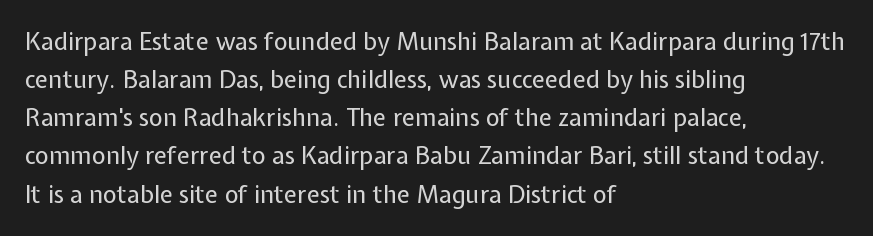
{"italic": "no", "bold": "no", "underline": "no", "align": "left", "line_spacing": "normal", "line_spacing_ratio": 1.59, "letter_spacing": "normal", "letter_spacing_em": 0.0, "glyph_px": 24}
